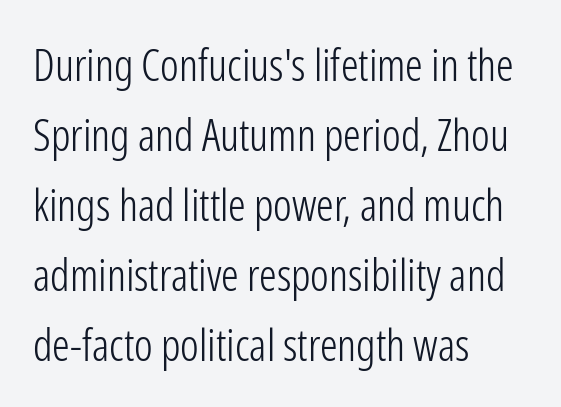
Q: Is the text bold? A: No.
Q: Is the text italic (slanted)? A: No, it is upright.
Q: Is the typeface a serif or a sans-serif typeface? A: Sans-serif.
Q: Is the text underlined? A: No.
Q: How is the paragraph aligned? A: Left-aligned.
Q: Is the spacing between letters normal or unusually wide? A: Normal.
Q: Is the spacing between lines tight, normal or loose? A: Normal.
Q: Width (condensed, normal, or wide)? A: Condensed.
Q: Stroke contrast? A: Low.
Q: x-height? A: Medium.
Q: Monospaced? A: No.
